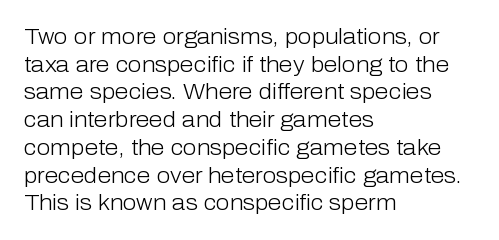
The image shows 22 px text type, upright; set left-aligned, normal line spacing (1.26x), normal letter spacing, not underlined.
